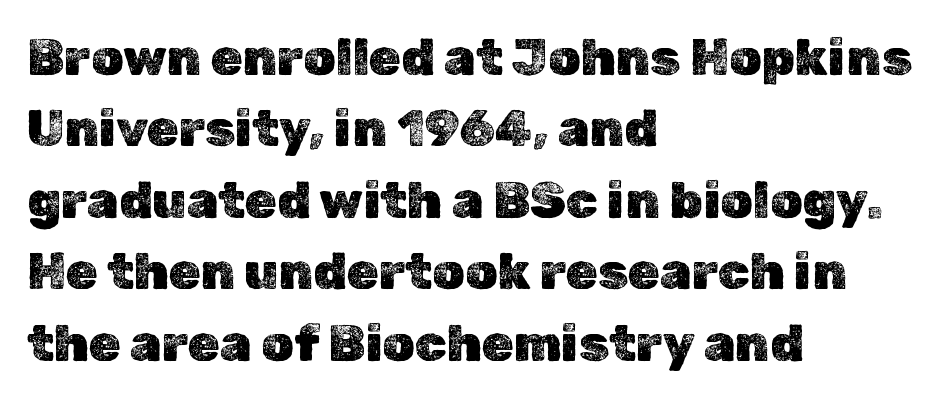
The strip under each line holds only bare page. If you drew a line through each stem, it would be perfectly vertical. The rendering uses a moderate line-height, typical for paragraphs. These lines stack with their left ends in a neat column.
